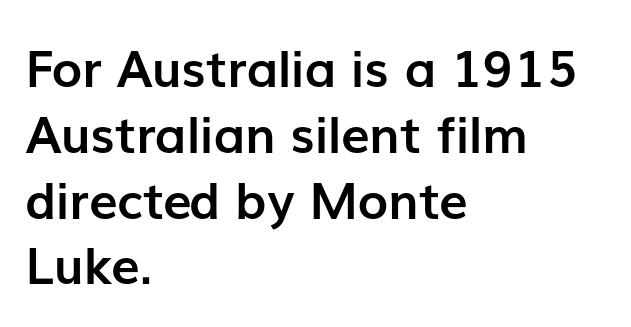
The image shows 51 px semibold sans-serif type, upright; set left-aligned, normal line spacing (1.29x), normal letter spacing, not underlined; low stroke contrast and a medium x-height.
